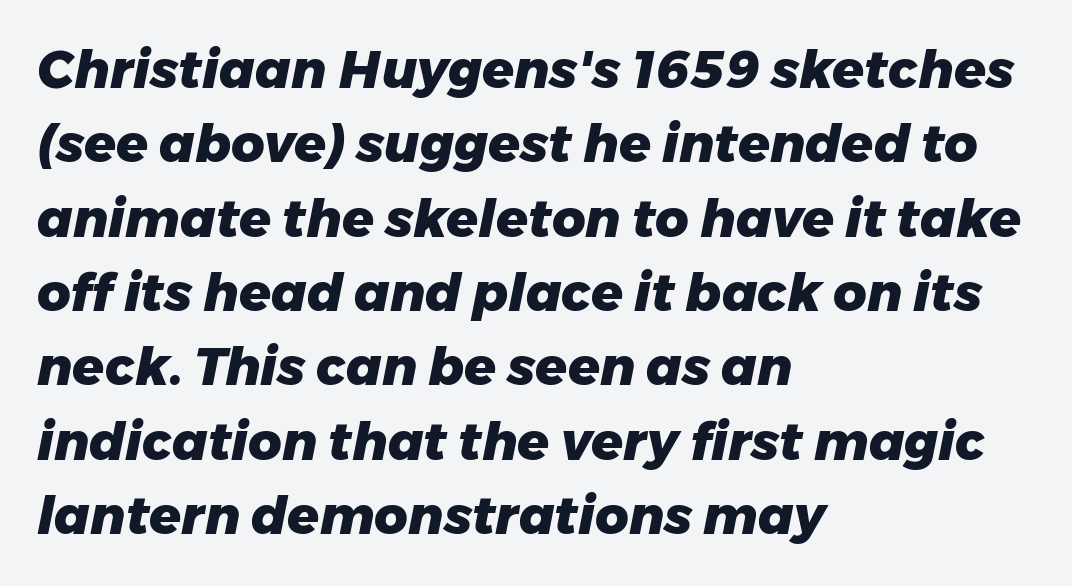
Q: Is the text bold? A: Yes.
Q: Is the text italic (slanted)? A: Yes, it leans right by about 11 degrees.
Q: Is the text underlined? A: No.
Q: How is the paragraph aligned? A: Left-aligned.
Q: Is the spacing between letters normal or unusually wide? A: Normal.
Q: Is the spacing between lines tight, normal or loose? A: Normal.
Q: Width (condensed, normal, or wide)? A: Normal.
Q: Stroke contrast? A: Low.
Q: x-height? A: Medium.
Q: Monospaced? A: No.
